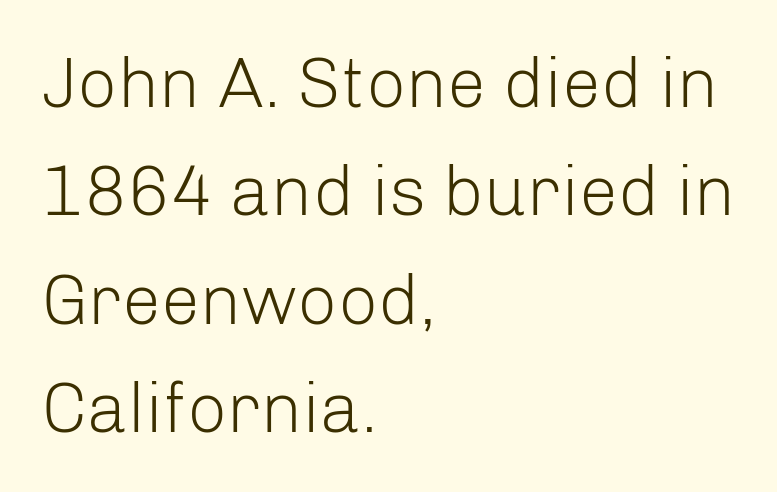
The compositor pushed each line to the left boundary. The cut favours lightness, reaching ordinary text weight at its darkest. Designer's note — italics off, roman on. These lines sit exactly where default settings would place them. The rendering uses natural spacing where letterforms have individual widths.
